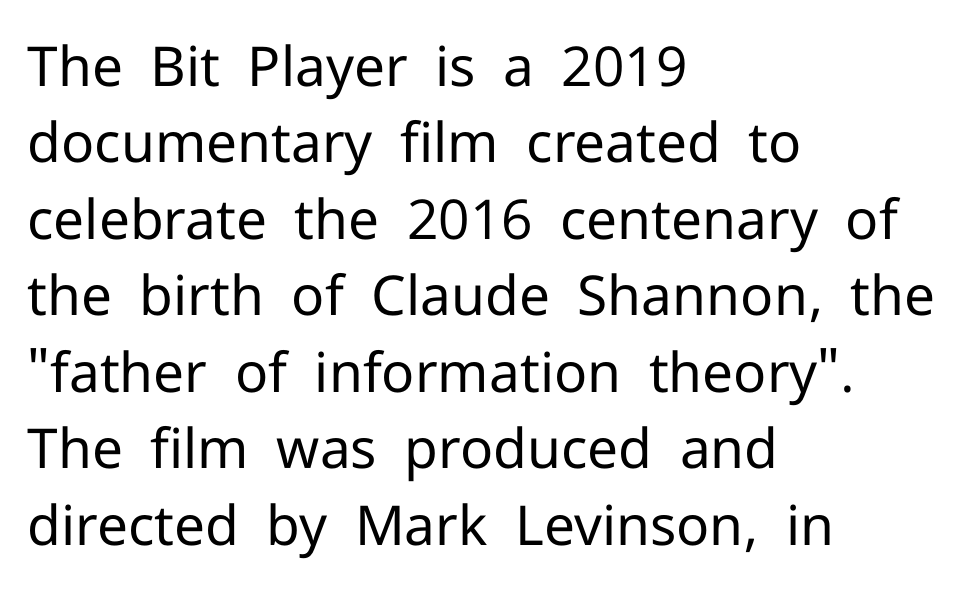
Q: Is the text bold? A: No.
Q: Is the text italic (slanted)? A: No, it is upright.
Q: Is the typeface a serif or a sans-serif typeface? A: Sans-serif.
Q: Is the text underlined? A: No.
Q: How is the paragraph aligned? A: Left-aligned.
Q: Is the spacing between letters normal or unusually wide? A: Normal.
Q: Is the spacing between lines tight, normal or loose? A: Normal.
Q: Width (condensed, normal, or wide)? A: Normal.
Q: Stroke contrast? A: Low.
Q: x-height? A: Medium.
Q: Monospaced? A: No.
